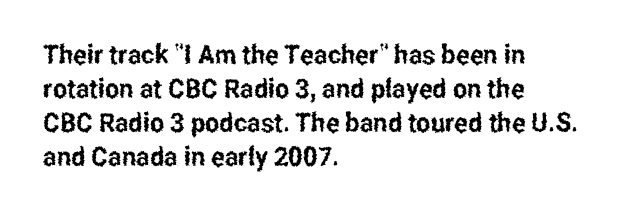
{"italic": "no", "underline": "no", "align": "left", "line_spacing": "normal", "line_spacing_ratio": 1.26, "letter_spacing": "normal", "letter_spacing_em": 0.0, "glyph_px": 27}
